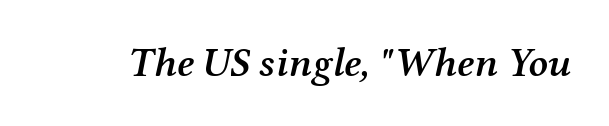
Look at the bottom of the vertical strokes: they flare into serifs here. Is this a fixed-width face? No — the glyphs have proportional, varying widths. Notice how the stems are inclined rather than vertical — that's the hallmark of italics. Is the letter spacing exaggerated? No — it looks like the ordinary default.
